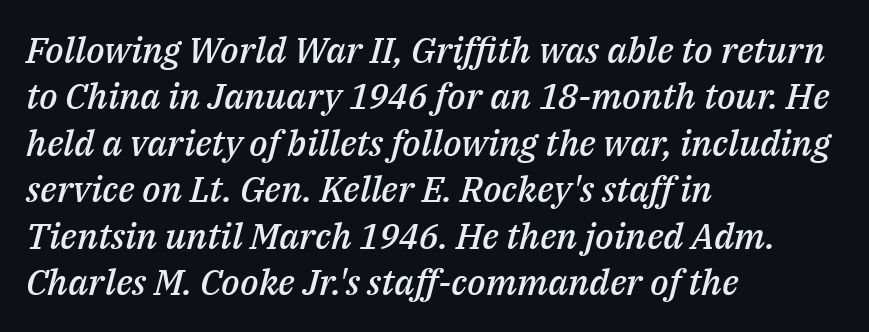
{"italic": "yes", "lean": "right", "slant_degrees": 14, "bold": "semi", "weight": "semibold", "width": "normal", "stroke_contrast": "medium", "x_height": "medium", "monospaced": "no", "underline": "no", "align": "left", "line_spacing": "normal", "line_spacing_ratio": 1.29, "letter_spacing": "normal", "letter_spacing_em": 0.0, "glyph_px": 36}
